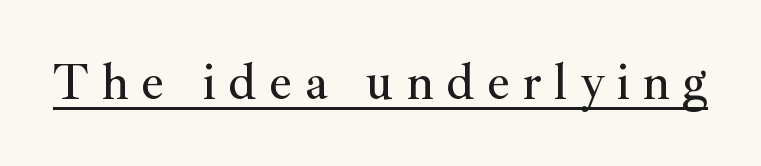
Q: Is the text italic (slanted)? A: No, it is upright.
Q: Is the typeface a serif or a sans-serif typeface? A: Serif.
Q: Is the text underlined? A: Yes.
Q: Is the spacing between letters normal or unusually wide? A: Unusually wide.
Q: Width (condensed, normal, or wide)? A: Normal.
Q: Stroke contrast? A: Medium.
Q: x-height? A: Small.
Q: Monospaced? A: No.
